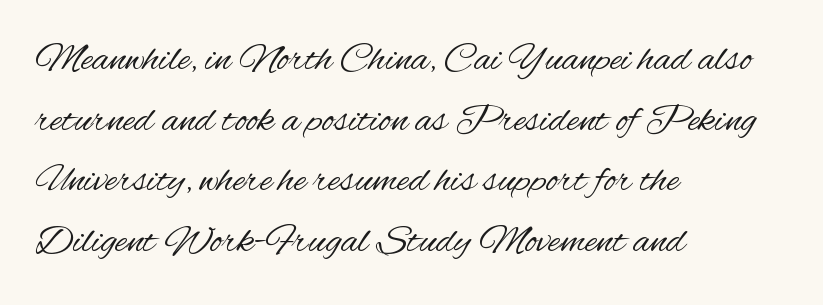
{"serif": "no", "bold": "no", "weight": "regular", "width": "condensed", "stroke_contrast": "medium", "x_height": "small", "monospaced": "no", "underline": "no", "align": "left", "line_spacing": "normal", "line_spacing_ratio": 1.48, "letter_spacing": "normal", "letter_spacing_em": 0.0, "glyph_px": 41}
